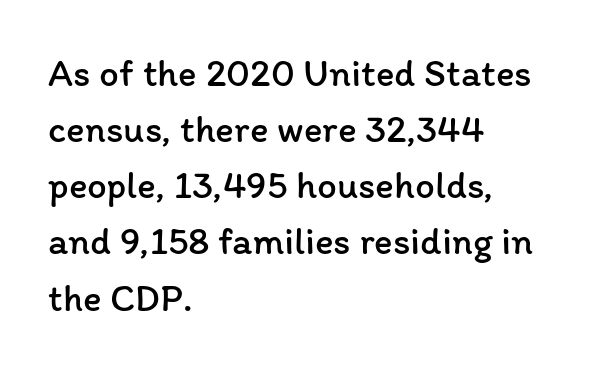
How are the letters spaced? Ordinarily, with no added tracking. Horizontal alignment here is leftward, the default for most running prose. You can tell it's not italic because the verticals are truly vertical. These glyphs show unthickened strokes, regular width or finer.
